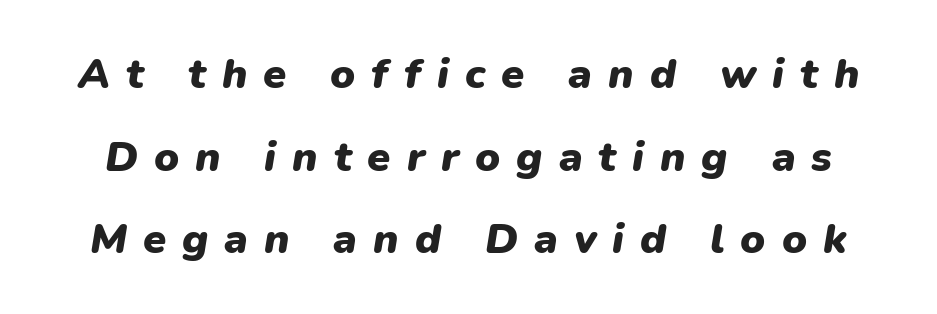
Q: Is the text bold? A: Yes.
Q: Is the text italic (slanted)? A: Yes, it leans right by about 9 degrees.
Q: Is the text underlined? A: No.
Q: Is the spacing between letters normal or unusually wide? A: Unusually wide.
Q: Is the spacing between lines tight, normal or loose? A: Loose.
Q: Width (condensed, normal, or wide)? A: Normal.
Q: Stroke contrast? A: Low.
Q: x-height? A: Medium.
Q: Monospaced? A: No.
